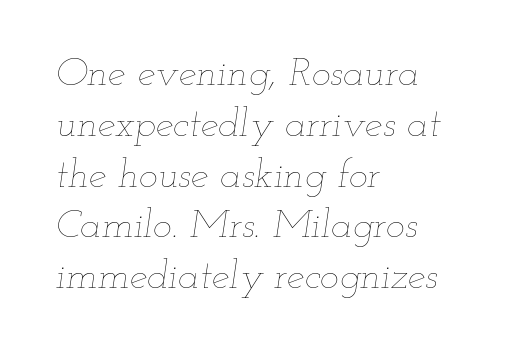
Q: Is the text bold? A: No.
Q: Is the text italic (slanted)? A: Yes, it leans right by about 12 degrees.
Q: Is the text underlined? A: No.
Q: How is the paragraph aligned? A: Left-aligned.
Q: Is the spacing between letters normal or unusually wide? A: Normal.
Q: Is the spacing between lines tight, normal or loose? A: Normal.
Q: Width (condensed, normal, or wide)? A: Wide.
Q: Stroke contrast? A: Low.
Q: x-height? A: Small.
Q: Monospaced? A: No.
